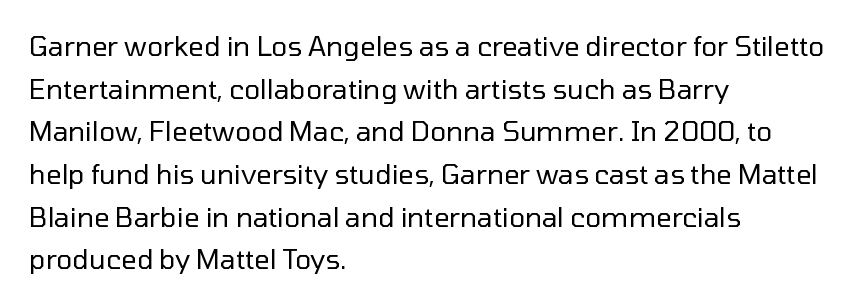
The image shows 27 px text type, upright; set left-aligned, normal line spacing (1.58x), normal letter spacing, not underlined.
